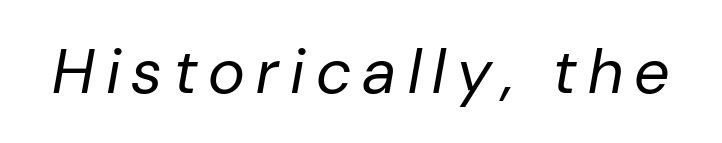
The passage shown leans; its letterforms are oblique. The face used here is proportionally spaced, like ordinary book or web type. Summary of weight: not heavy and not bold. The area under the type is left untouched.
